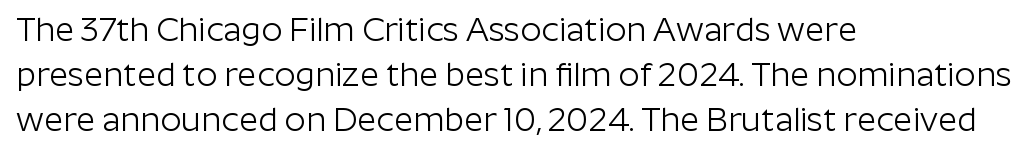
Q: Is the text bold? A: No.
Q: Is the text italic (slanted)? A: No, it is upright.
Q: Is the typeface a serif or a sans-serif typeface? A: Sans-serif.
Q: Is the text underlined? A: No.
Q: How is the paragraph aligned? A: Left-aligned.
Q: Is the spacing between letters normal or unusually wide? A: Normal.
Q: Is the spacing between lines tight, normal or loose? A: Normal.
Q: Width (condensed, normal, or wide)? A: Normal.
Q: Stroke contrast? A: Low.
Q: x-height? A: Medium.
Q: Monospaced? A: No.
